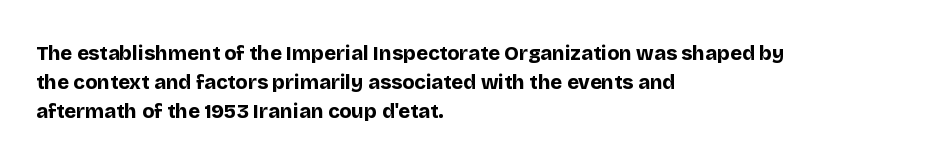
Line starts are locked; line ends wander. Bold? Absolutely — the strokes are thick and heavy. Nobody touched the tracking dial on this one. Bare-footed words on every line. These lines sit exactly where default settings would place them.
